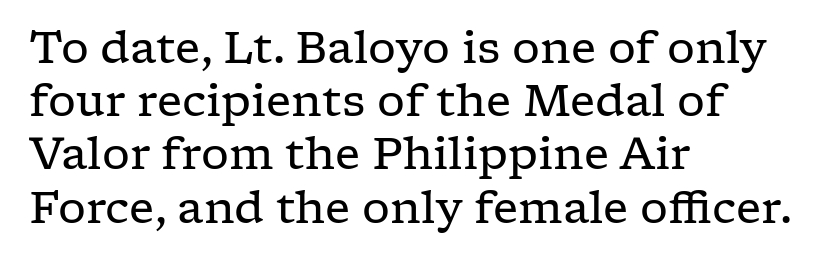
The strokes are not fattened; the text isn't bold. This is the regular roman posture of the typeface. Letterform terminals end in serifs throughout the passage. Observe the ordinary spacing: letters are neighbours, not strangers. Where is the straight margin? On the left. A bare baseline throughout the passage.
